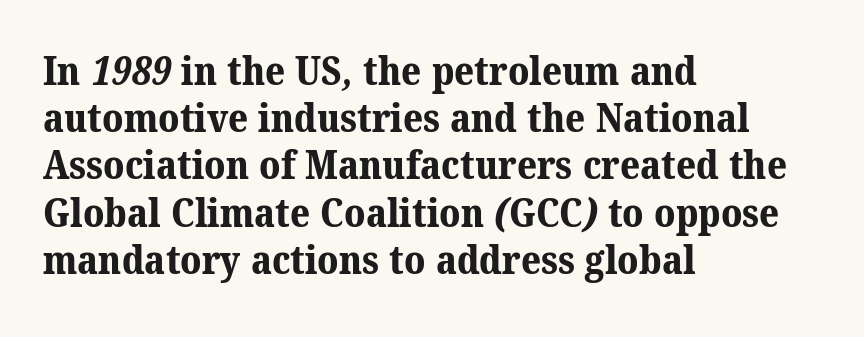
Q: Is the text bold? A: Yes.
Q: Is the typeface a serif or a sans-serif typeface? A: Serif.
Q: Is the text underlined? A: No.
Q: How is the paragraph aligned? A: Left-aligned.
Q: Is the spacing between letters normal or unusually wide? A: Normal.
Q: Width (condensed, normal, or wide)? A: Normal.
Q: Stroke contrast? A: Medium.
Q: x-height? A: Medium.
Q: Monospaced? A: No.
